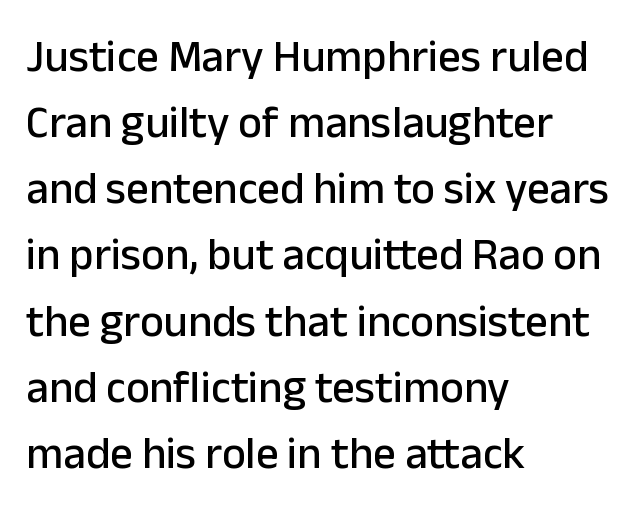
The image shows 45 px sans-serif type, upright; set left-aligned, normal line spacing (1.47x), normal letter spacing, not underlined; low stroke contrast and a medium x-height.
